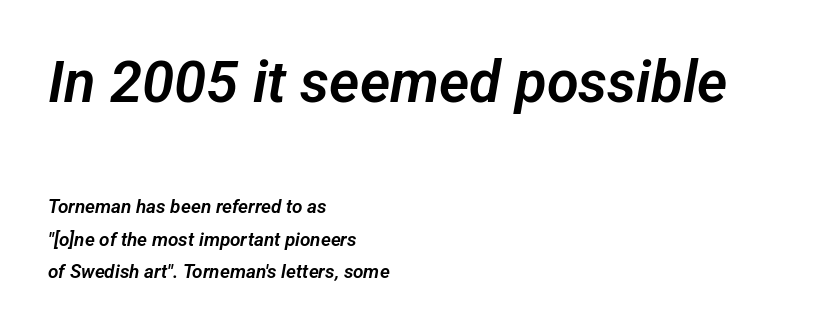
Line beginnings align vertically; line endings do not. Each row of text sits above clean, open space. The letters in the upper block stand taller than those in the block below. The rendering uses natural spacing where letterforms have individual widths.
